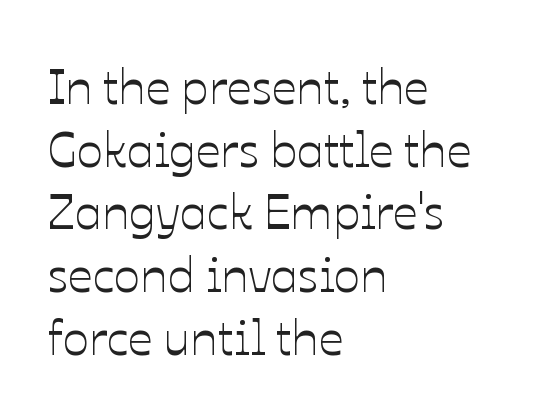
The image shows 49 px text type, upright; set left-aligned, normal line spacing (1.28x), normal letter spacing, not underlined; low stroke contrast and a medium x-height.
